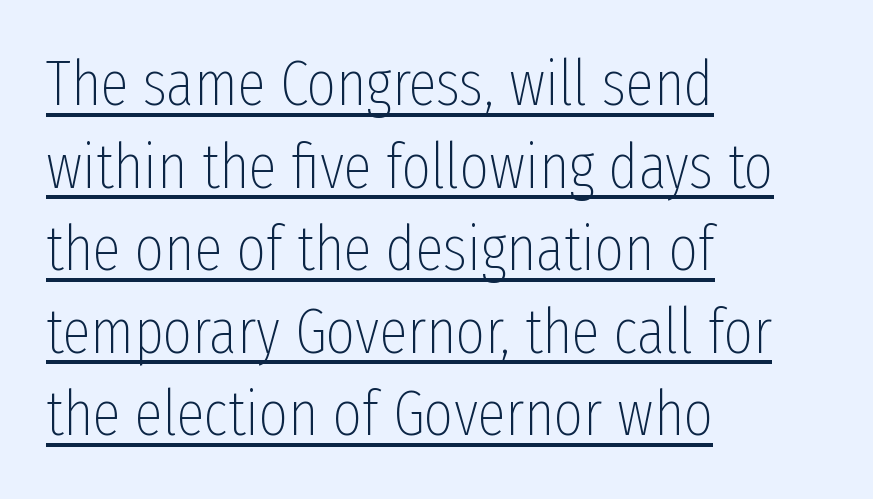
The image shows 63 px thin, condensed sans-serif type, upright; set left-aligned, normal line spacing (1.31x), normal letter spacing, underlined; low stroke contrast and a medium x-height.
